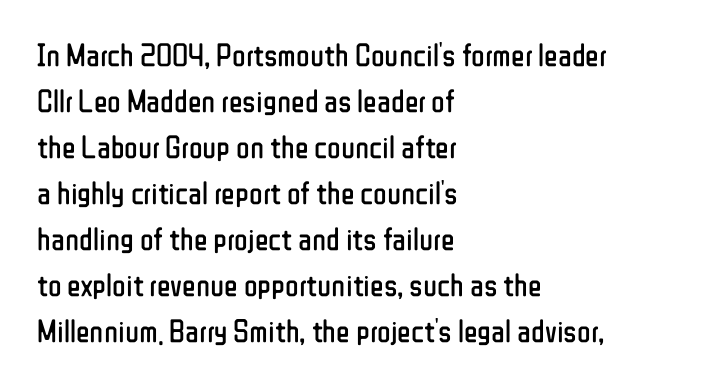
The image shows 32 px regular-weight, condensed sans-serif type, upright; set left-aligned, normal line spacing (1.44x), normal letter spacing, not underlined; low stroke contrast and a medium x-height.
